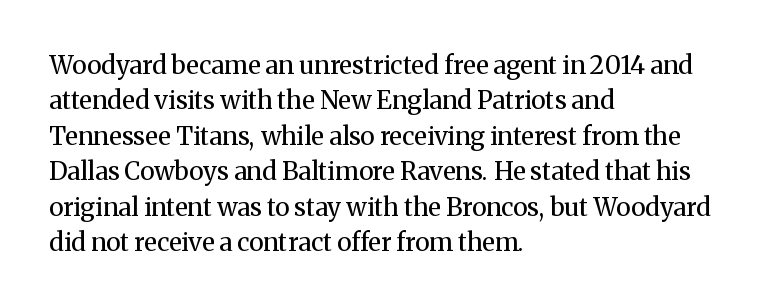
Plain, unruled lines of type. Is the type heavy? It reads as light-to-regular instead. Interline gaps are of average width in this sample. In terms of posture, this sample is upright. These lines are set flush left with a ragged right edge. Nothing unusual about the tracking: characters are spaced as the font intends.
